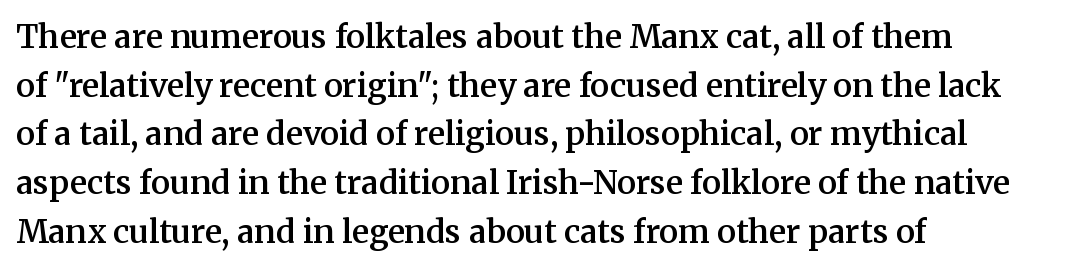
The image shows 32 px semibold serif type, upright; set left-aligned, normal line spacing (1.52x), normal letter spacing, not underlined; medium stroke contrast and a medium x-height.
